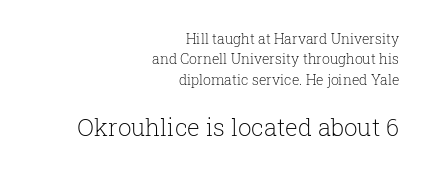
Is there any slant? The stems are plumb. Honestly, the row spacing looks completely unremarkable. Which margin do the lines hug? The right one — the left edge is uneven. The space beneath each line is pristine and unruled. No extra ink here — the face is not bold. This sample uses plain, unmodified letter spacing.
